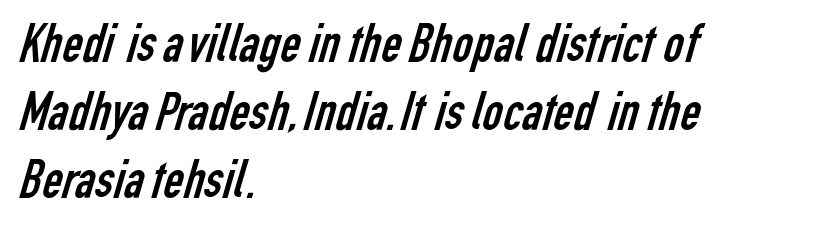
In terms of letterspacing, this is plain default setting. Serif or sans? Sans — the stroke terminals are bare. The face used here is proportionally spaced, like ordinary book or web type. Each stroke keeps to a modest, everyday thickness or less.
